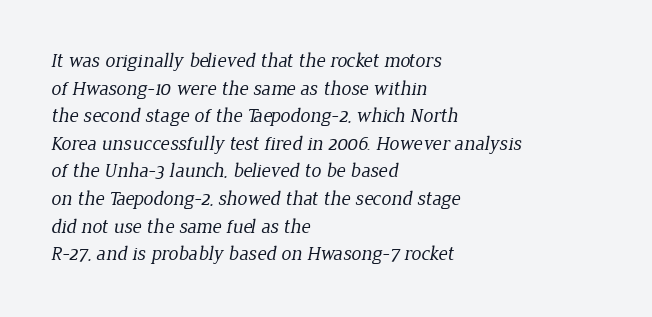
The image shows 20 px text type; set left-aligned, normal line spacing (1.38x), normal letter spacing, not underlined.
